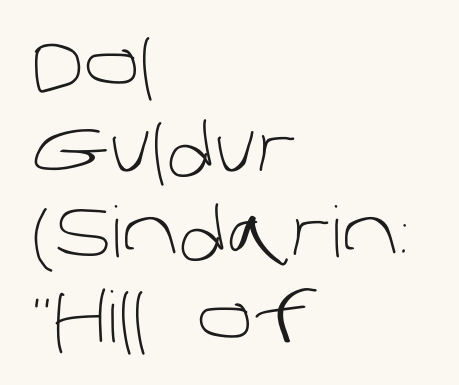
{"serif": "no", "bold": "no", "weight": "light", "width": "normal", "stroke_contrast": "low", "x_height": "large", "monospaced": "no", "underline": "no", "align": "left", "line_spacing_ratio": 1.21, "letter_spacing": "normal", "letter_spacing_em": 0.0, "glyph_px": 70}
